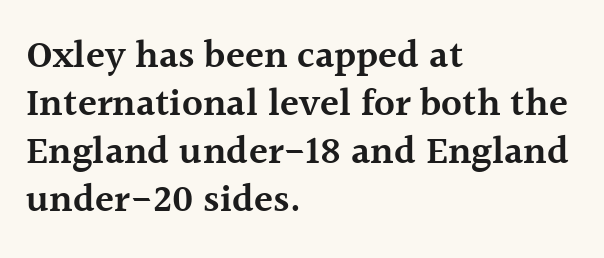
Q: Is the text bold? A: Semi-bold.
Q: Is the text italic (slanted)? A: No, it is upright.
Q: Is the typeface a serif or a sans-serif typeface? A: Serif.
Q: Is the text underlined? A: No.
Q: How is the paragraph aligned? A: Left-aligned.
Q: Is the spacing between letters normal or unusually wide? A: Normal.
Q: Width (condensed, normal, or wide)? A: Normal.
Q: x-height? A: Medium.
Q: Monospaced? A: No.
